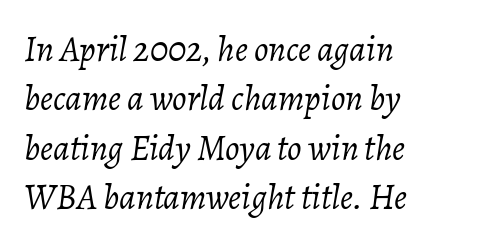
{"italic": "yes", "lean": "right", "slant_degrees": 7, "bold": "no", "weight": "light", "width": "normal", "stroke_contrast": "low", "x_height": "medium", "monospaced": "no", "underline": "no", "align": "left", "line_spacing": "normal", "line_spacing_ratio": 1.37, "letter_spacing": "normal", "letter_spacing_em": 0.0, "glyph_px": 36}
